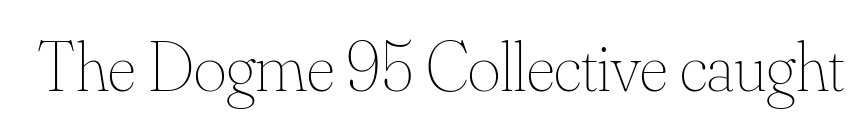
{"italic": "no", "bold": "no", "weight": "thin", "width": "normal", "stroke_contrast": "medium", "x_height": "small", "monospaced": "no", "underline": "no", "letter_spacing": "normal", "letter_spacing_em": 0.0, "glyph_px": 70}
